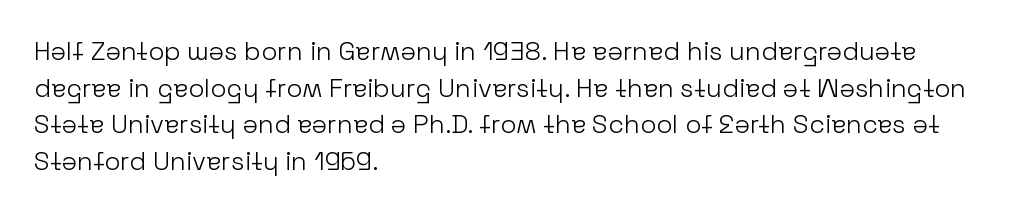
The image shows 26 px text type, upright; set left-aligned, normal line spacing (1.41x), normal letter spacing, not underlined.
